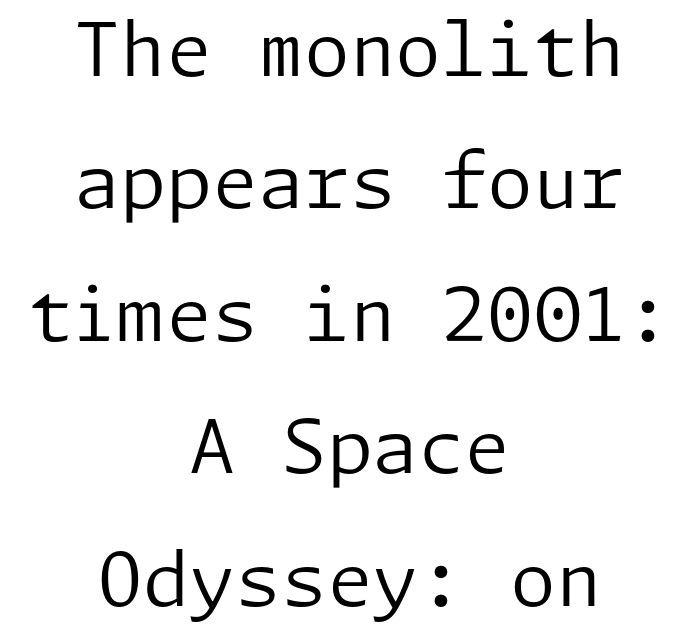
Q: Is the text bold? A: No.
Q: Is the text italic (slanted)? A: No, it is upright.
Q: Is the typeface a serif or a sans-serif typeface? A: Sans-serif.
Q: Is the text underlined? A: No.
Q: How is the paragraph aligned? A: Centered.
Q: Is the spacing between letters normal or unusually wide? A: Normal.
Q: Width (condensed, normal, or wide)? A: Normal.
Q: Stroke contrast? A: Low.
Q: x-height? A: Medium.
